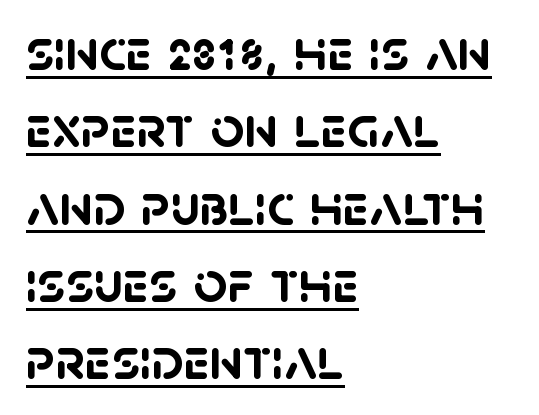
Q: Is the text bold? A: Yes.
Q: Is the typeface a serif or a sans-serif typeface? A: Sans-serif.
Q: Is the text underlined? A: Yes.
Q: How is the paragraph aligned? A: Left-aligned.
Q: Is the spacing between letters normal or unusually wide? A: Normal.
Q: Is the spacing between lines tight, normal or loose? A: Normal.
Q: Width (condensed, normal, or wide)? A: Normal.
Q: Stroke contrast? A: Low.
Q: x-height? A: Large.
Q: Monospaced? A: No.
